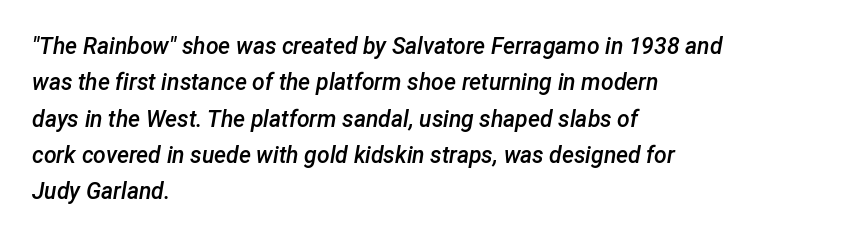
{"italic": "yes", "lean": "right", "slant_degrees": 12, "bold": "semi", "underline": "no", "align": "left", "line_spacing": "normal", "line_spacing_ratio": 1.58, "letter_spacing": "normal", "letter_spacing_em": 0.0, "glyph_px": 23}
